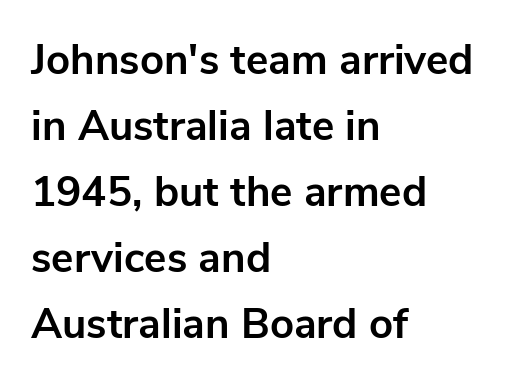
Q: Is the text bold? A: Yes.
Q: Is the text italic (slanted)? A: No, it is upright.
Q: Is the typeface a serif or a sans-serif typeface? A: Sans-serif.
Q: Is the text underlined? A: No.
Q: How is the paragraph aligned? A: Left-aligned.
Q: Is the spacing between letters normal or unusually wide? A: Normal.
Q: Is the spacing between lines tight, normal or loose? A: Normal.
Q: Width (condensed, normal, or wide)? A: Normal.
Q: Stroke contrast? A: Low.
Q: x-height? A: Medium.
Q: Monospaced? A: No.
